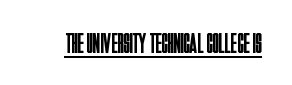
{"serif": "no", "italic": "no", "bold": "no", "weight": "regular", "width": "condensed", "stroke_contrast": "low", "x_height": "large", "monospaced": "no", "underline": "yes", "letter_spacing": "normal", "letter_spacing_em": 0.0, "glyph_px": 29}
